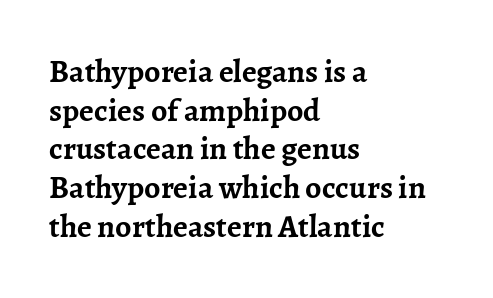
{"serif": "yes", "italic": "no", "bold": "yes", "weight": "semibold", "width": "normal", "stroke_contrast": "low", "x_height": "medium", "monospaced": "no", "underline": "no", "align": "left", "line_spacing_ratio": 1.21, "letter_spacing": "normal", "letter_spacing_em": 0.0, "glyph_px": 32}
